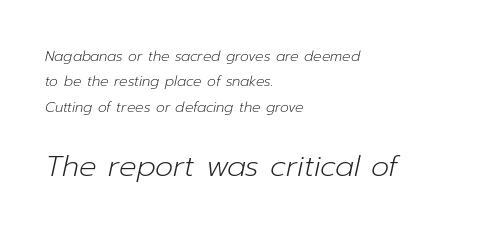
The face used here appears at its bigger size in the lower chunk. Each letter keeps its own natural width here, so spacing adapts to shape. A bare baseline throughout the passage. Line starts are locked; line ends wander. Look at the tracking — it's just the regular setting, nothing added. The face looks like a standard text weight, possibly lighter.
